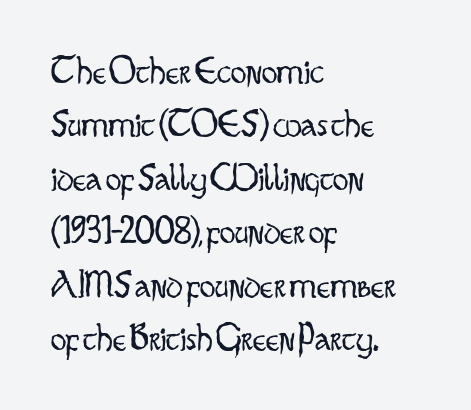
The image shows 39 px light, condensed sans-serif type, upright; set left-aligned, normal line spacing (1.37x), normal letter spacing, not underlined; low stroke contrast and a small x-height.
